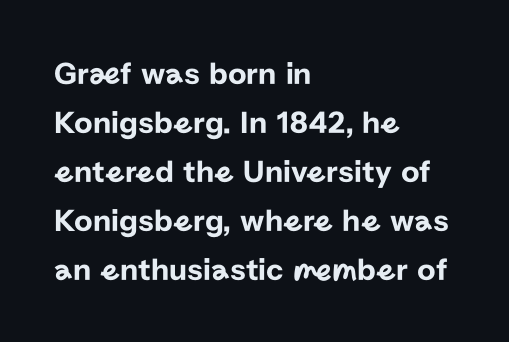
Short note: letters normally spaced. The letters advance in unequal steps, a hallmark of proportional type. Notice how the passage keeps a crisp vertical edge on the left only. These lines sit exactly where default settings would place them. Honestly, there is no underline to notice here at all.
